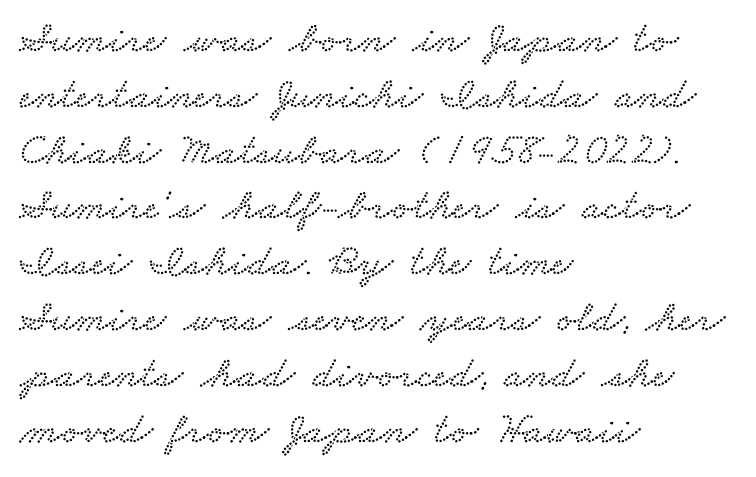
{"serif": "yes", "width": "wide", "stroke_contrast": "low", "x_height": "small", "monospaced": "no", "underline": "no", "align": "left", "line_spacing_ratio": 1.24, "letter_spacing": "normal", "letter_spacing_em": 0.0, "glyph_px": 45}
